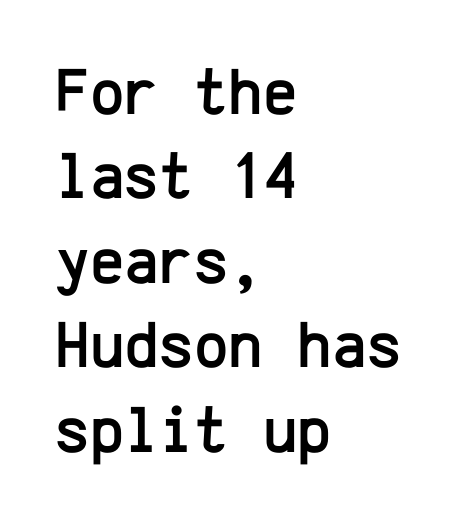
The image shows 66 px sans-serif type, upright, monospaced; set left-aligned, normal line spacing (1.28x), normal letter spacing, not underlined; low stroke contrast and a medium x-height.
